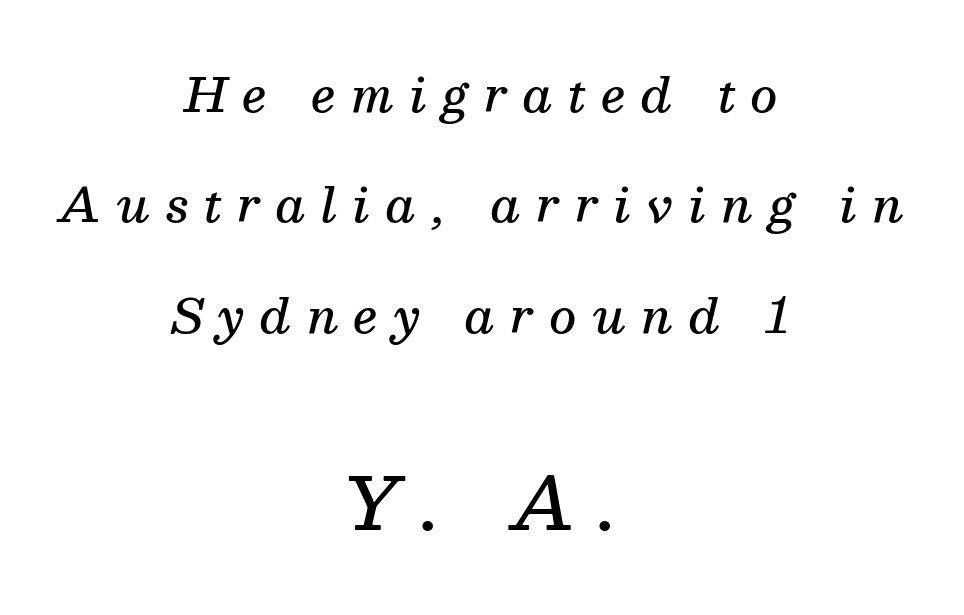
The image shows 71 px semibold serif type, italic (leaning right); set centered, loose line spacing (2.35x), unusually wide letter spacing (+0.33 em), not underlined; the second (bottom) block is 1.51x larger; medium stroke contrast and a medium x-height.
